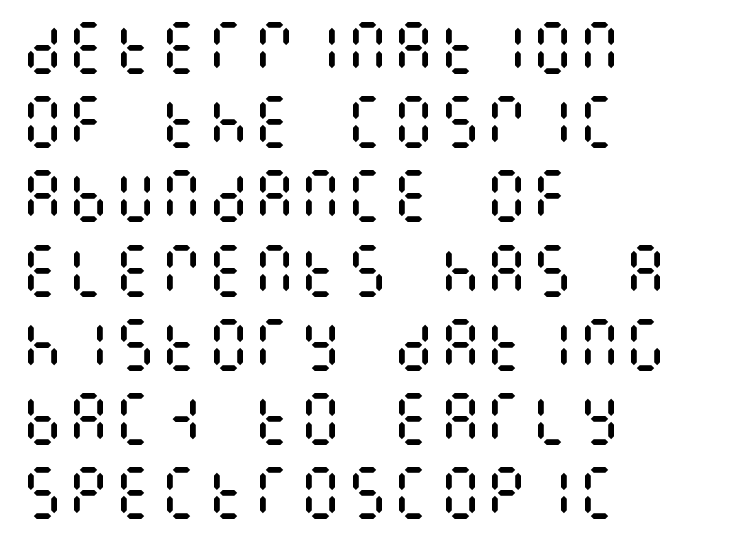
The image shows 58 px regular-weight, condensed type, upright; set left-aligned, normal line spacing (1.28x), normal letter spacing, not underlined; medium stroke contrast and a large x-height.
